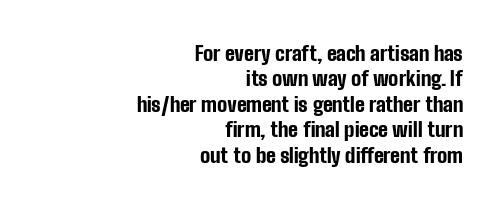
{"italic": "no", "bold": "yes", "underline": "no", "align": "right", "line_spacing": "normal", "line_spacing_ratio": 1.27, "letter_spacing": "normal", "letter_spacing_em": 0.0, "glyph_px": 20}
